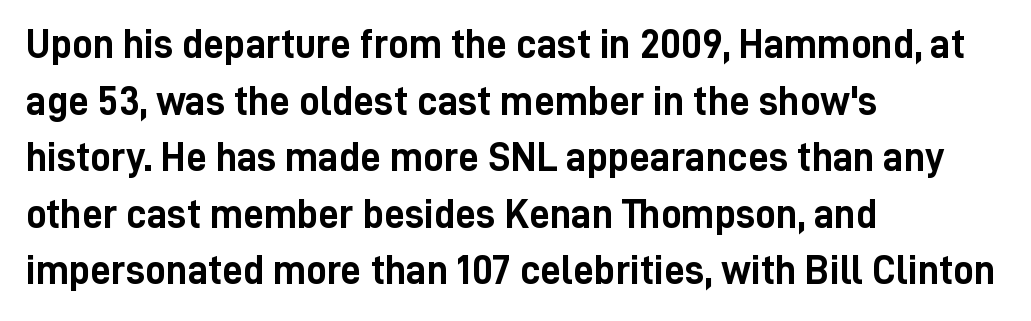
{"serif": "no", "italic": "no", "bold": "yes", "weight": "semibold", "width": "condensed", "stroke_contrast": "low", "x_height": "medium", "monospaced": "no", "underline": "no", "align": "left", "line_spacing": "normal", "line_spacing_ratio": 1.38, "letter_spacing": "normal", "letter_spacing_em": 0.0, "glyph_px": 41}
